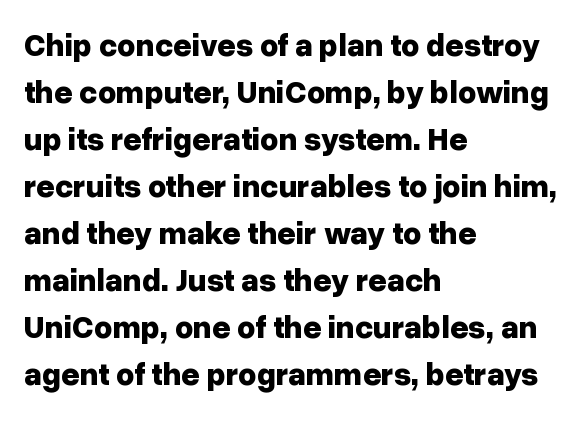
Pretty heavy lettering here — definitely bold. A typesetter would mark this as roman, not italic. Classification — sans serif. Varying glyph widths throughout — classic text-font behaviour.
